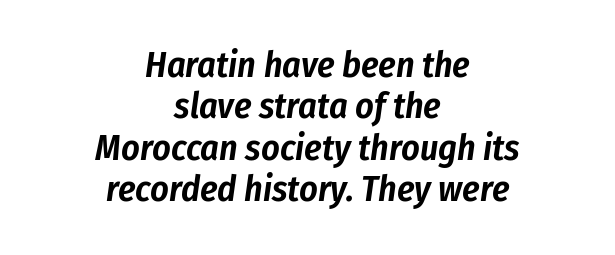
Each letter keeps its own natural width here, so spacing adapts to shape. How are the letters spaced? Ordinarily, with no added tracking. Students, observe: this is what under-led, compact text looks like. Rendered with sloped, italic letterforms. A centered setting, common on invitations and titles, is used for this passage. Underlining? Definitely not there.
